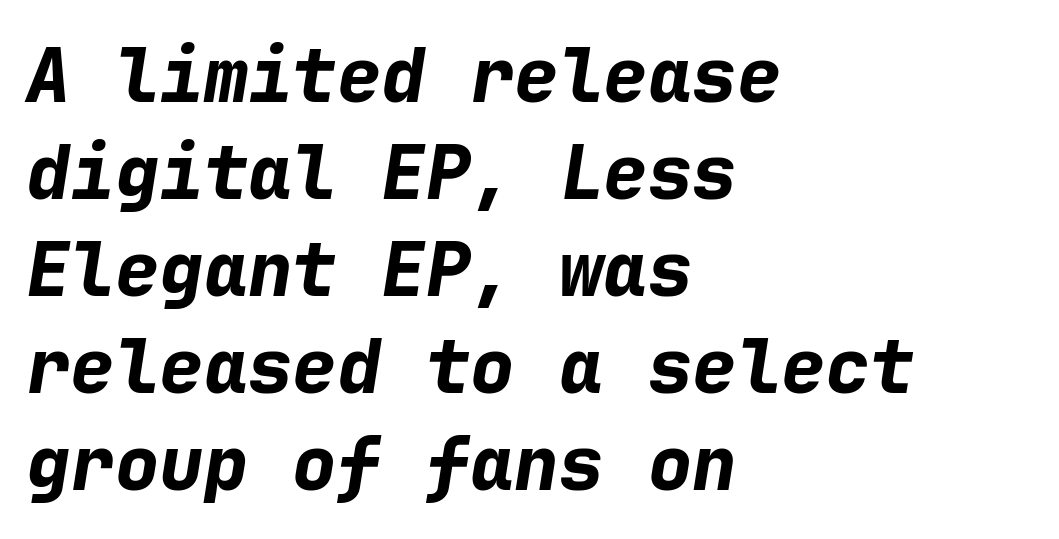
The image shows 74 px bold type, italic (leaning right), monospaced; set left-aligned, normal line spacing (1.31x), normal letter spacing, not underlined; low stroke contrast and a medium x-height.
